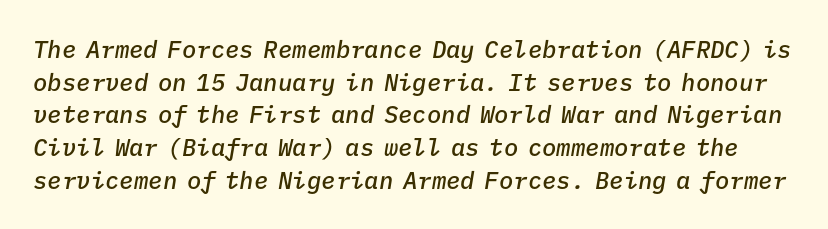
The image shows 24 px text type, italic (leaning right); set normal line spacing (1.36x), normal letter spacing, not underlined.
